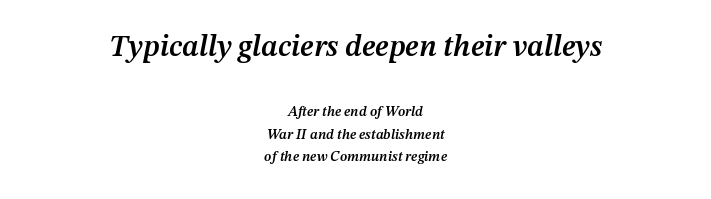
{"italic": "yes", "lean": "right", "slant_degrees": 12, "bold": "semi", "weight": "semibold", "width": "normal", "stroke_contrast": "medium", "x_height": "medium", "monospaced": "no", "underline": "no", "align": "center", "line_spacing": "normal", "line_spacing_ratio": 1.61, "letter_spacing": "normal", "letter_spacing_em": 0.0, "larger_block": "first", "size_ratio": 2.14, "glyph_px": 30}
